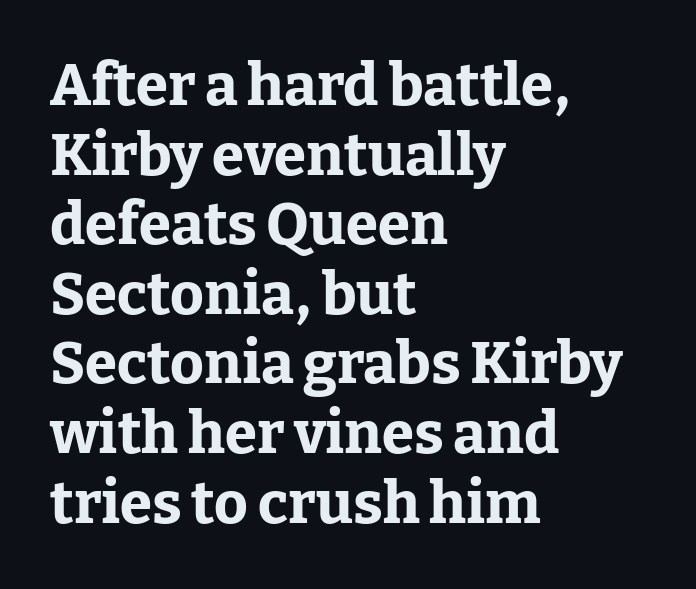
The face used here is proportionally spaced, like ordinary book or web type. Compared with typical body copy, the letter spacing here is the same. Does the lettering tilt? It doesn't — this is upright. Classification — serif. Visually the block forms a straight wall on the left and a jagged coastline on the right.
